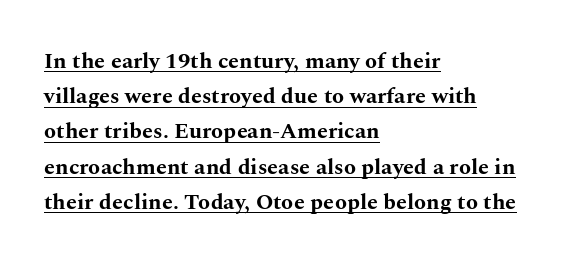
Q: Is the text bold? A: Yes.
Q: Is the text italic (slanted)? A: No, it is upright.
Q: Is the text underlined? A: Yes.
Q: How is the paragraph aligned? A: Left-aligned.
Q: Is the spacing between letters normal or unusually wide? A: Normal.
Q: Is the spacing between lines tight, normal or loose? A: Normal.
